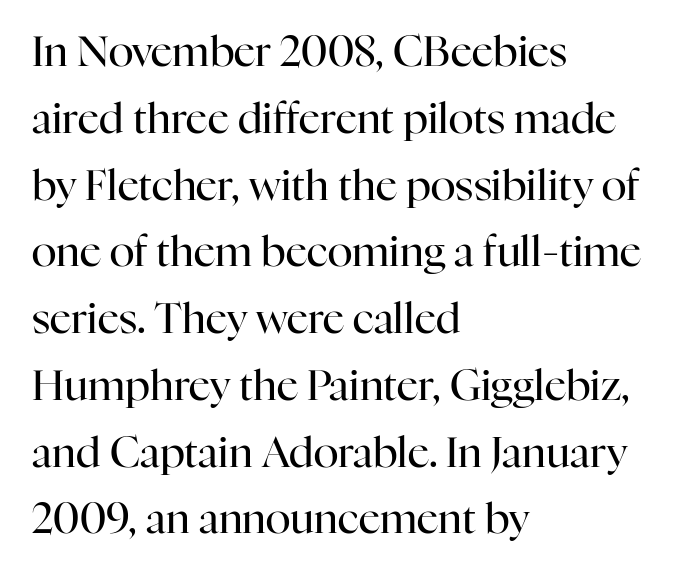
{"serif": "yes", "italic": "no", "bold": "no", "weight": "regular", "width": "normal", "stroke_contrast": "high", "x_height": "medium", "monospaced": "no", "underline": "no", "align": "left", "line_spacing": "normal", "line_spacing_ratio": 1.59, "letter_spacing": "normal", "letter_spacing_em": 0.0, "glyph_px": 42}
